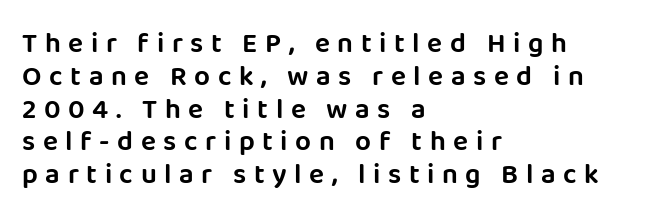
The image shows 28 px sans-serif type, upright; set left-aligned, line spacing 1.17x, unusually wide letter spacing (+0.27 em), not underlined; low stroke contrast and a large x-height.
